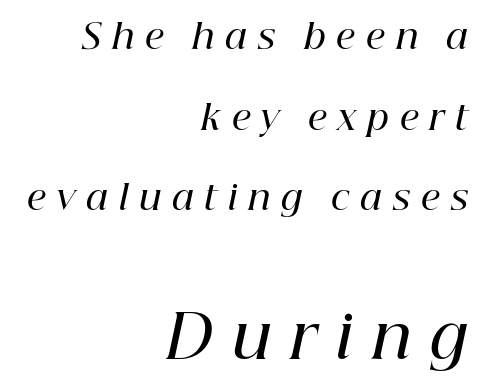
The image shows 60 px semibold serif type, italic (leaning right); set right-aligned, loose line spacing (2.37x), unusually wide letter spacing (+0.32 em), not underlined; the second (bottom) block is 1.76x larger; high stroke contrast and a medium x-height.
